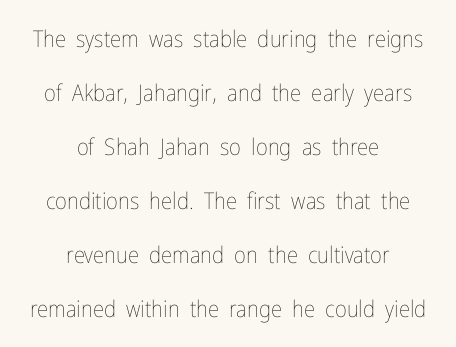
{"italic": "no", "bold": "no", "underline": "no", "align": "center", "line_spacing": "loose", "line_spacing_ratio": 2.35, "letter_spacing": "normal", "letter_spacing_em": 0.0, "glyph_px": 23}
